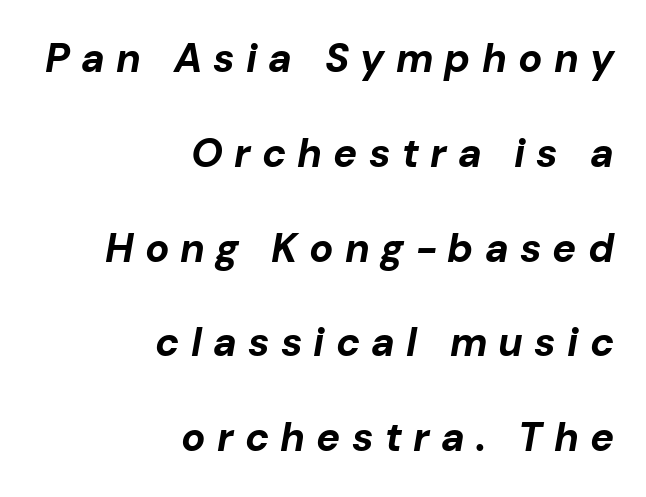
The face used here is proportionally spaced, like ordinary book or web type. The ragged edge is on the left, which tells us the setting is flush right. The passage shown leans; its letterforms are oblique. Caption: bold face, heavy strokes. Does extra space separate the letters? Yes, quite a lot of it.
